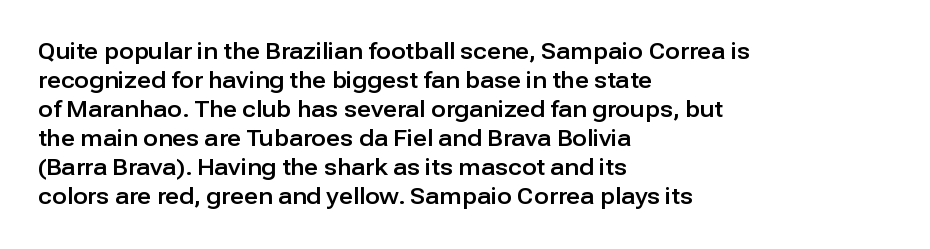
{"italic": "no", "underline": "no", "align": "left", "line_spacing": "normal", "line_spacing_ratio": 1.32, "letter_spacing": "normal", "letter_spacing_em": 0.0, "glyph_px": 22}
